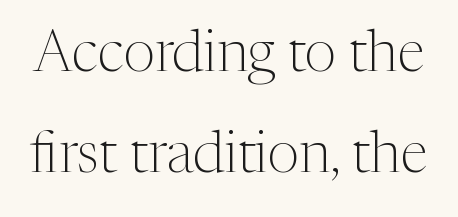
The image shows 57 px light serif type, upright; set line spacing 1.77x, normal letter spacing, not underlined; medium stroke contrast and a medium x-height.
